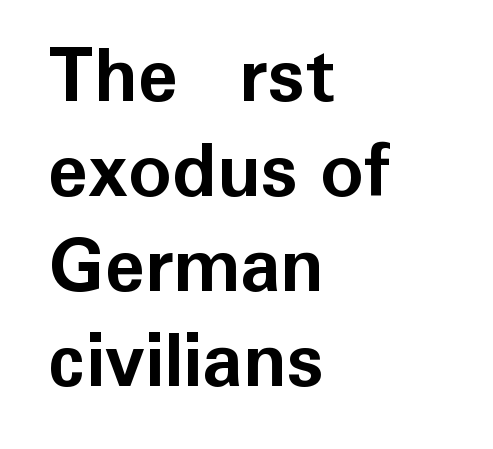
The image shows 73 px bold sans-serif type, upright; set left-aligned, normal line spacing (1.3x), normal letter spacing, not underlined; low stroke contrast and a medium x-height.
